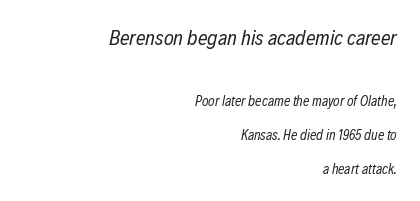
Q: Is the text bold? A: No.
Q: Is the text italic (slanted)? A: Yes, it leans right by about 12 degrees.
Q: Is the text underlined? A: No.
Q: How is the paragraph aligned? A: Right-aligned.
Q: Is the spacing between letters normal or unusually wide? A: Normal.
Q: Is the spacing between lines tight, normal or loose? A: Loose.
Q: Which block of text is set in a larger size, the first (top) or the second (bottom)? A: The first (top) one.
